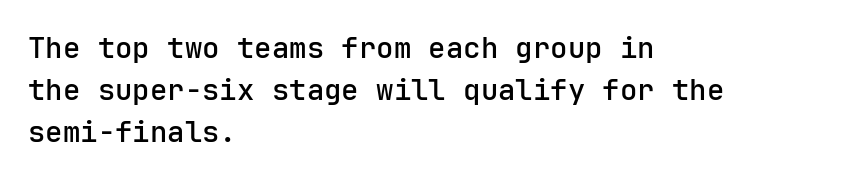
What stands out about the letter spacing? Nothing — it is the standard amount. Line beginnings align vertically; line endings do not. Glance below the letters and you will spot only blank space. Serif or sans? Sans — the stroke terminals are bare.
